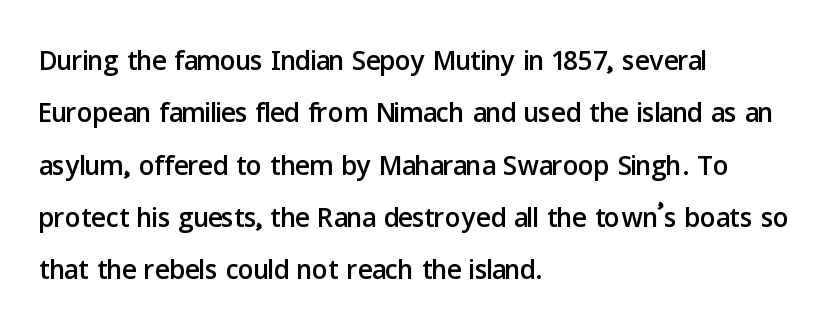
The image shows 39 px sans-serif type, upright; set left-aligned, normal line spacing (1.34x), normal letter spacing, not underlined; low stroke contrast and a medium x-height.
